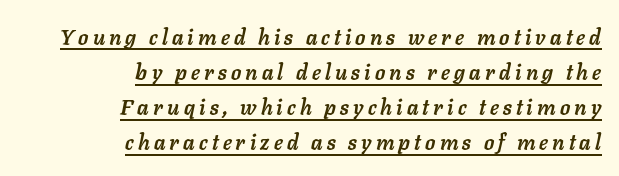
The image shows 21 px bold type, italic (leaning right); set right-aligned, normal line spacing (1.67x), unusually wide letter spacing (+0.2 em), underlined.
